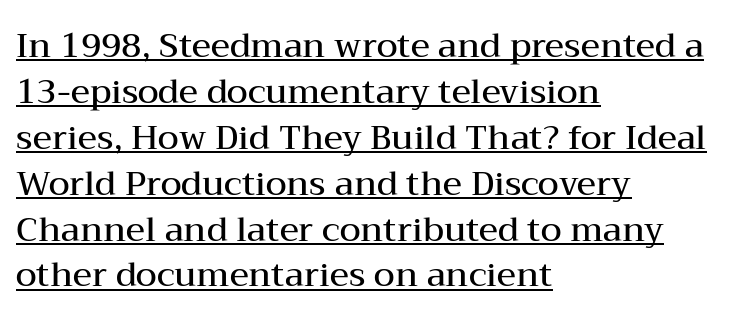
Q: Is the text bold? A: Semi-bold.
Q: Is the text italic (slanted)? A: No, it is upright.
Q: Is the typeface a serif or a sans-serif typeface? A: Serif.
Q: Is the text underlined? A: Yes.
Q: How is the paragraph aligned? A: Left-aligned.
Q: Is the spacing between letters normal or unusually wide? A: Normal.
Q: Is the spacing between lines tight, normal or loose? A: Normal.
Q: Width (condensed, normal, or wide)? A: Wide.
Q: Stroke contrast? A: Medium.
Q: x-height? A: Medium.
Q: Monospaced? A: No.
